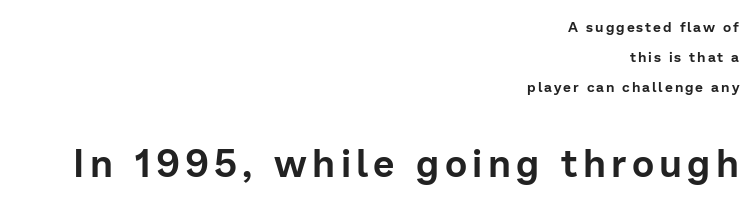
Q: Is the text italic (slanted)? A: No, it is upright.
Q: Is the typeface a serif or a sans-serif typeface? A: Sans-serif.
Q: Is the text underlined? A: No.
Q: How is the paragraph aligned? A: Right-aligned.
Q: Is the spacing between lines tight, normal or loose? A: Loose.
Q: Which block of text is set in a larger size, the first (top) or the second (bottom)? A: The second (bottom) one.
Q: Width (condensed, normal, or wide)? A: Normal.
Q: Stroke contrast? A: Low.
Q: x-height? A: Medium.
Q: Monospaced? A: No.
